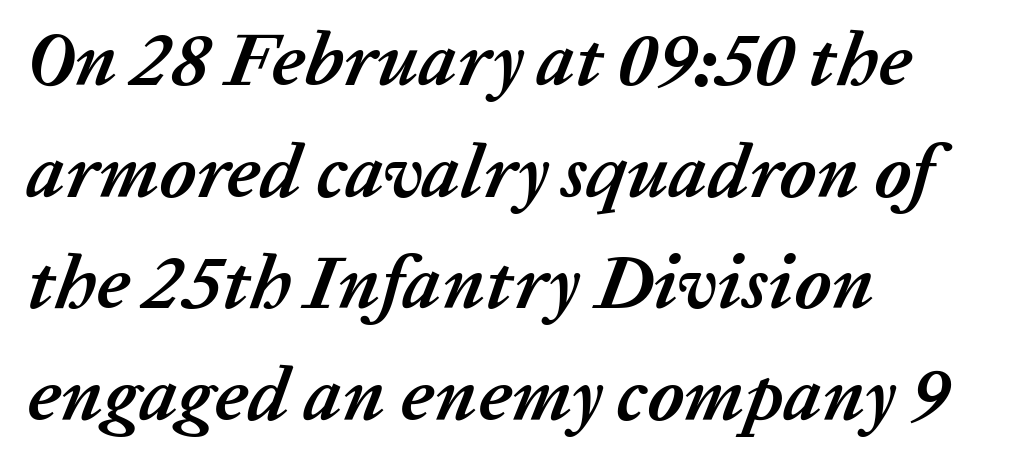
{"italic": "yes", "lean": "right", "slant_degrees": 20, "bold": "yes", "weight": "semibold", "width": "normal", "stroke_contrast": "low", "x_height": "medium", "monospaced": "no", "underline": "no", "align": "left", "line_spacing": "normal", "line_spacing_ratio": 1.47, "letter_spacing": "normal", "letter_spacing_em": 0.0, "glyph_px": 76}
